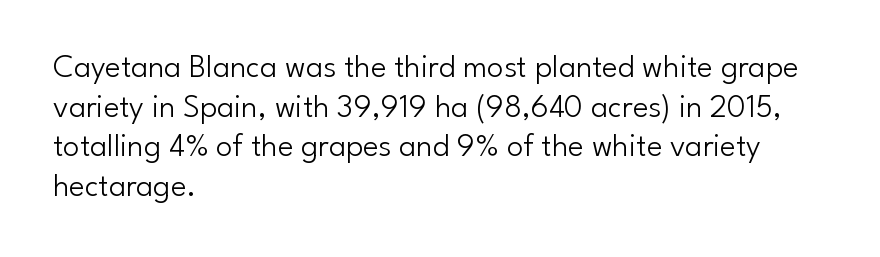
{"serif": "no", "italic": "no", "bold": "no", "weight": "light", "width": "normal", "stroke_contrast": "low", "x_height": "small", "monospaced": "no", "underline": "no", "align": "left", "line_spacing_ratio": 1.2, "letter_spacing": "normal", "letter_spacing_em": 0.0, "glyph_px": 33}
